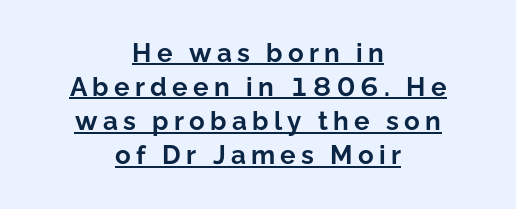
Is there much room between lines? A standard amount, neither cramped nor airy. Between one letter and the next there's a generous, obvious gap. This sample carries an underscore along the baseline area. Caption: multi-line text, centered on the measure.
